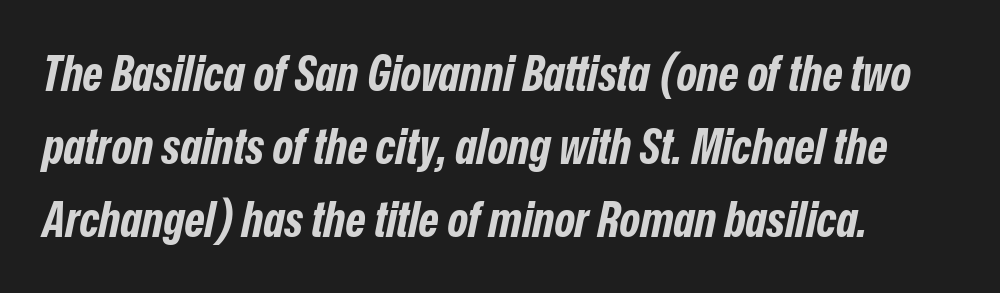
Character widths vary here, with narrow letters taking less room than wide ones. The space between consecutive lines is moderate. You'd pick this weight for a headline — it's a proper bold. Words float on clear page, feet unadorned.
